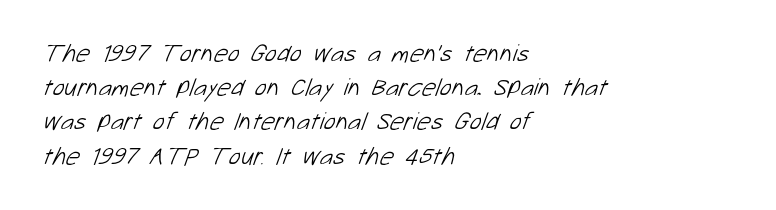
{"bold": "no", "underline": "no", "align": "left", "line_spacing": "normal", "line_spacing_ratio": 1.37, "letter_spacing": "normal", "letter_spacing_em": 0.0, "glyph_px": 25}
